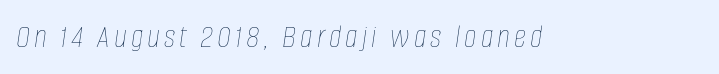
Caption: face not bold, strokes unweighted. Characters are canted at an angle relative to the baseline's perpendicular. Here the designer chose a conventional face with non-uniform glyph widths. Underlining? Definitely not there.
